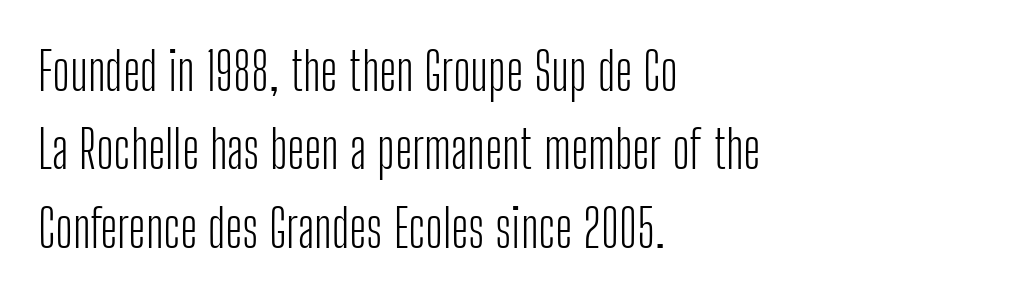
Unlike italic type, these characters show no tilt at all. Note the varied advance widths — an 'i' is clearly narrower than an 'm'. The text was rendered using a sans face with plain stroke endings. Line starts are locked; line ends wander.
